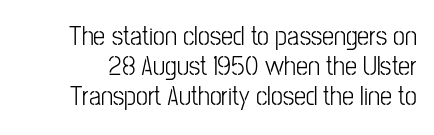
The image shows 27 px text type, upright; set tight line spacing (1.11x), normal letter spacing, not underlined.
